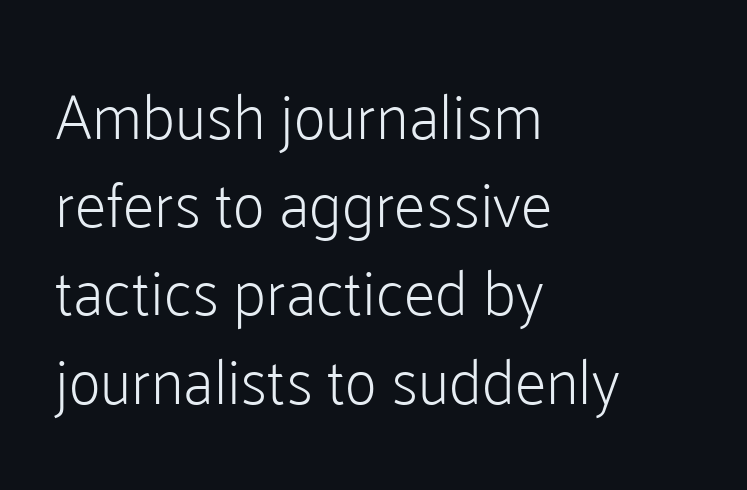
Q: Is the text bold? A: No.
Q: Is the text italic (slanted)? A: No, it is upright.
Q: Is the typeface a serif or a sans-serif typeface? A: Sans-serif.
Q: Is the text underlined? A: No.
Q: How is the paragraph aligned? A: Left-aligned.
Q: Is the spacing between letters normal or unusually wide? A: Normal.
Q: Is the spacing between lines tight, normal or loose? A: Normal.
Q: Width (condensed, normal, or wide)? A: Normal.
Q: Stroke contrast? A: Low.
Q: x-height? A: Medium.
Q: Monospaced? A: No.
